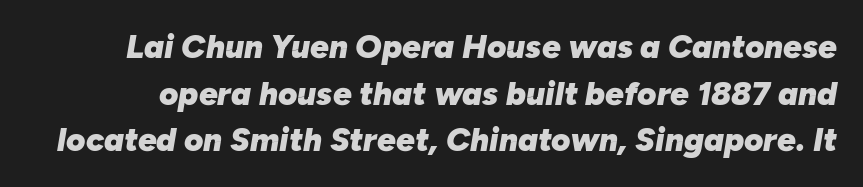
{"italic": "yes", "lean": "right", "slant_degrees": 10, "bold": "yes", "weight": "heavy", "width": "normal", "stroke_contrast": "low", "x_height": "medium", "monospaced": "no", "underline": "no", "line_spacing": "normal", "line_spacing_ratio": 1.41, "letter_spacing": "normal", "letter_spacing_em": 0.0, "glyph_px": 33}
